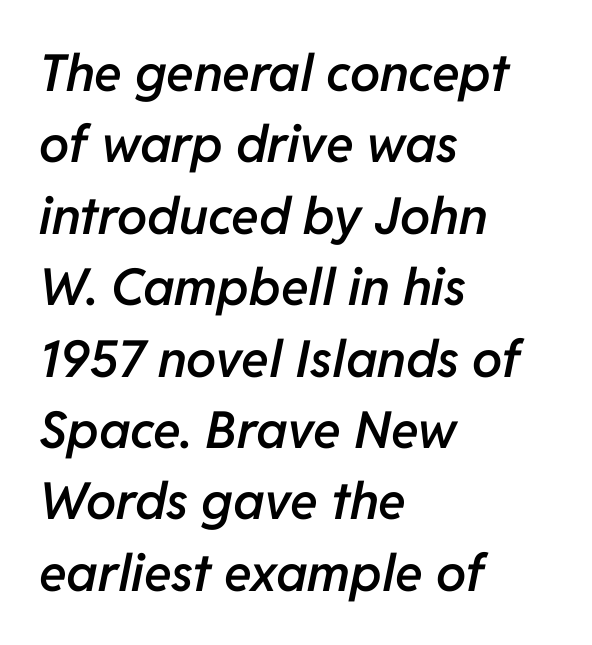
The rows are spaced the way most documents space them. The paragraph shown leans on its left margin. Tracking value appears to be zero — textbook default spacing. Looks like regular typesetting: each glyph gets only the width it needs. Tall strokes in this sample are angled rather than plumb.
